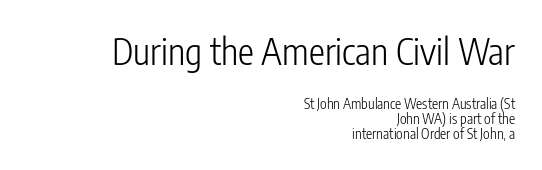
{"serif": "no", "italic": "no", "bold": "no", "weight": "light", "width": "condensed", "stroke_contrast": "low", "x_height": "medium", "monospaced": "no", "underline": "no", "align": "right", "line_spacing": "tight", "line_spacing_ratio": 1.06, "letter_spacing": "normal", "letter_spacing_em": 0.0, "larger_block": "first", "size_ratio": 2.57, "glyph_px": 36}
